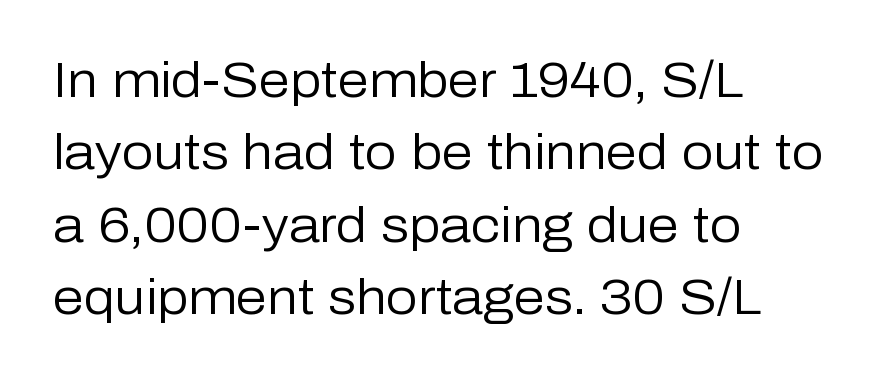
Q: Is the text bold? A: No.
Q: Is the text italic (slanted)? A: No, it is upright.
Q: Is the typeface a serif or a sans-serif typeface? A: Sans-serif.
Q: Is the text underlined? A: No.
Q: How is the paragraph aligned? A: Left-aligned.
Q: Is the spacing between letters normal or unusually wide? A: Normal.
Q: Is the spacing between lines tight, normal or loose? A: Normal.
Q: Width (condensed, normal, or wide)? A: Normal.
Q: Stroke contrast? A: Low.
Q: x-height? A: Medium.
Q: Monospaced? A: No.
